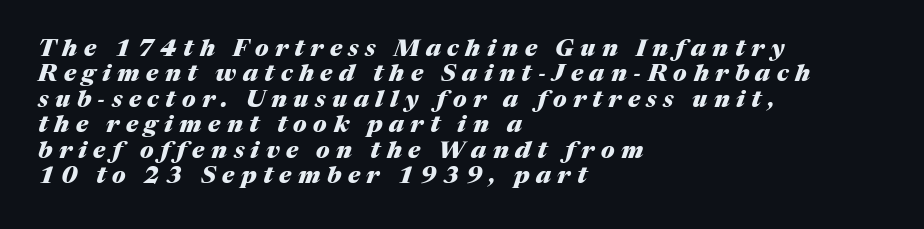
{"italic": "yes", "lean": "right", "slant_degrees": 17, "bold": "yes", "underline": "no", "align": "left", "line_spacing": "tight", "line_spacing_ratio": 1.06, "letter_spacing": "wide", "letter_spacing_em": 0.27, "glyph_px": 24}
